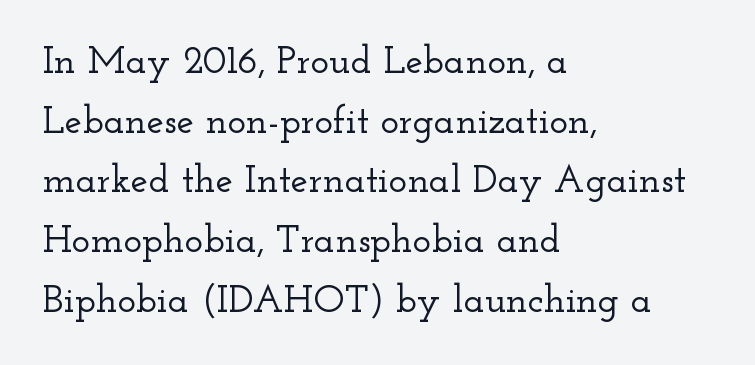
{"serif": "yes", "italic": "no", "width": "wide", "stroke_contrast": "low", "x_height": "small", "monospaced": "no", "underline": "no", "align": "left", "line_spacing": "normal", "line_spacing_ratio": 1.53, "letter_spacing": "normal", "letter_spacing_em": 0.0, "glyph_px": 39}
